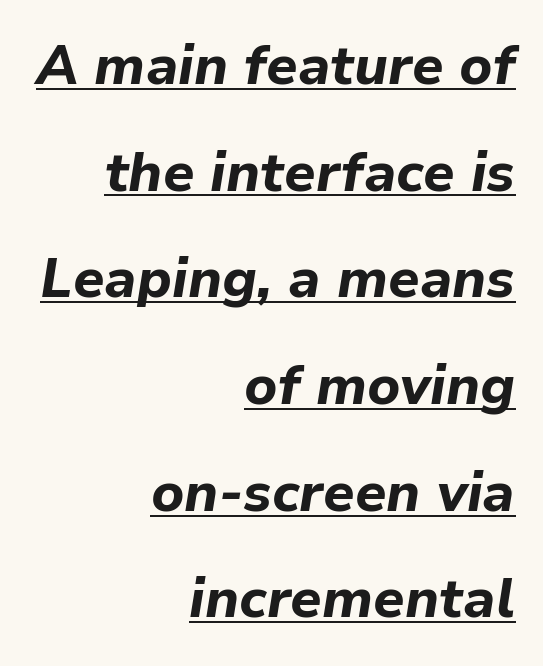
The image shows 55 px bold type, italic (leaning right); set right-aligned, loose line spacing (1.94x), normal letter spacing, underlined; low stroke contrast and a medium x-height.
